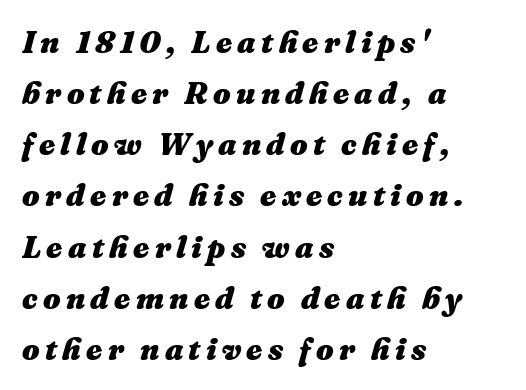
The image shows 31 px heavy type, italic (leaning right); set left-aligned, normal line spacing (1.65x), not underlined; medium stroke contrast and a medium x-height.
